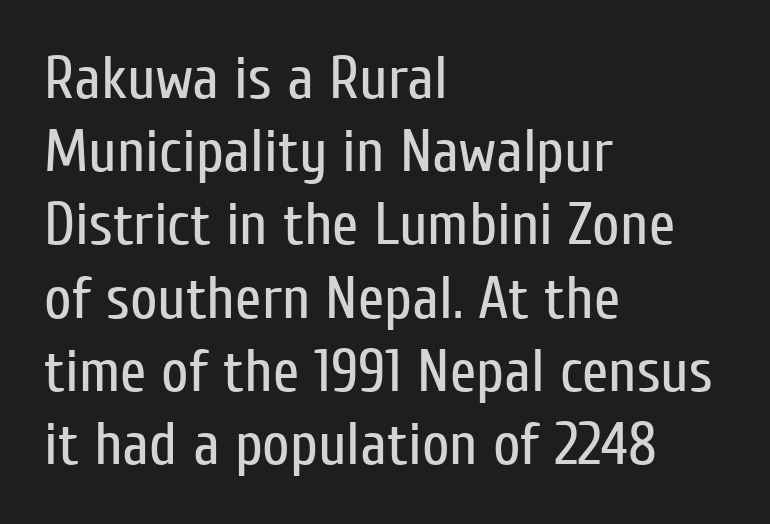
{"serif": "no", "italic": "no", "bold": "no", "weight": "regular", "width": "condensed", "stroke_contrast": "low", "x_height": "medium", "monospaced": "no", "underline": "no", "align": "left", "line_spacing_ratio": 1.22, "letter_spacing": "normal", "letter_spacing_em": 0.0, "glyph_px": 60}
